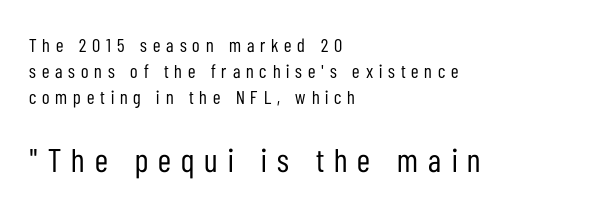
Think of a printed novel: that variable character pitch is what you see here. The type family on display is of the sans-serif kind. The type sits square on the baseline with zero lean. The space beneath each line is pristine and unruled. Interline gaps are of average width in this sample. The rendering enlarges the type as you move from the upper chunk to the lower.
